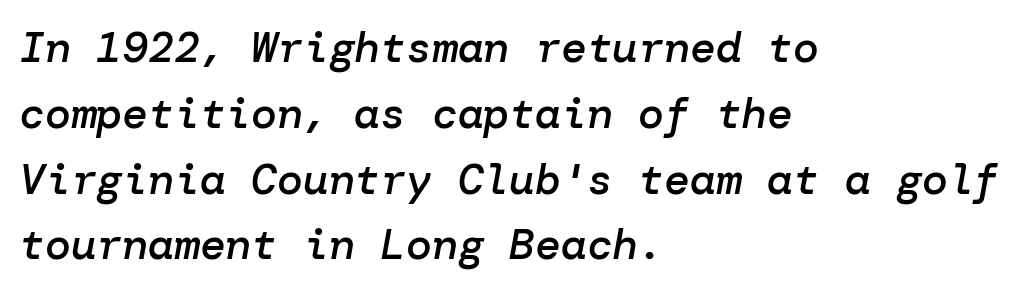
{"italic": "yes", "lean": "right", "slant_degrees": 10, "bold": "semi", "weight": "semibold", "width": "normal", "stroke_contrast": "low", "x_height": "medium", "underline": "no", "align": "left", "line_spacing": "normal", "line_spacing_ratio": 1.53, "letter_spacing": "normal", "letter_spacing_em": 0.0, "glyph_px": 43}
